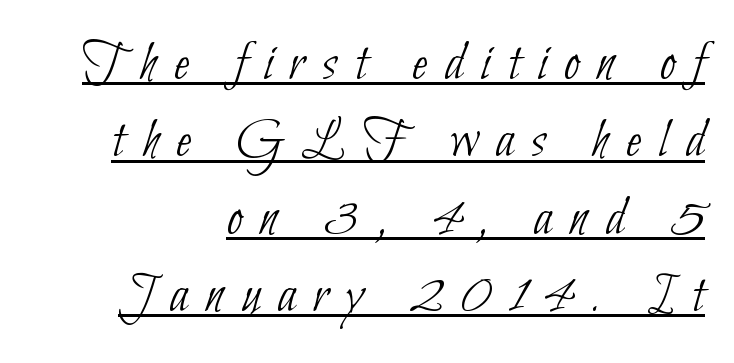
Q: Is the text bold? A: No.
Q: Is the typeface a serif or a sans-serif typeface? A: Sans-serif.
Q: Is the text underlined? A: Yes.
Q: How is the paragraph aligned? A: Right-aligned.
Q: Is the spacing between letters normal or unusually wide? A: Unusually wide.
Q: Is the spacing between lines tight, normal or loose? A: Normal.
Q: Width (condensed, normal, or wide)? A: Condensed.
Q: Stroke contrast? A: Low.
Q: x-height? A: Small.
Q: Monospaced? A: No.
